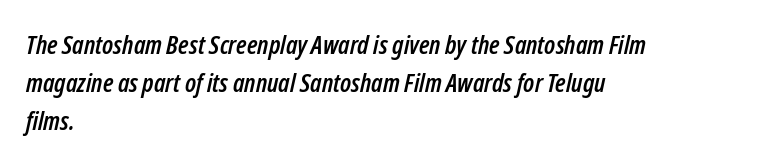
Q: Is the text italic (slanted)? A: Yes, it leans right by about 12 degrees.
Q: Is the text underlined? A: No.
Q: How is the paragraph aligned? A: Left-aligned.
Q: Is the spacing between letters normal or unusually wide? A: Normal.
Q: Is the spacing between lines tight, normal or loose? A: Normal.
